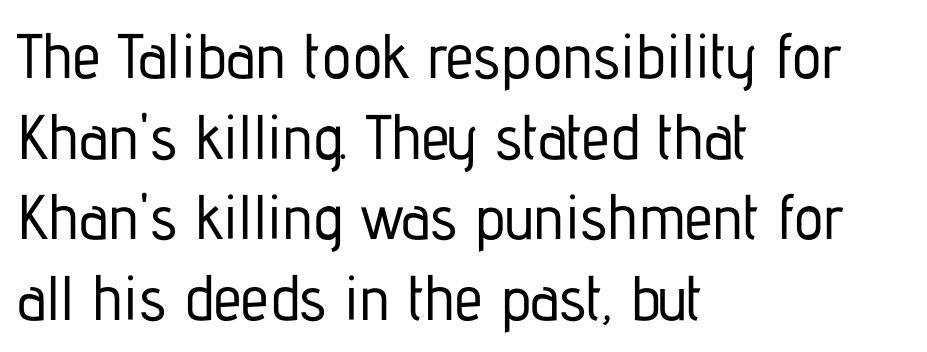
The image shows 63 px condensed sans-serif type, upright; set left-aligned, normal line spacing (1.28x), normal letter spacing, not underlined; low stroke contrast and a medium x-height.
